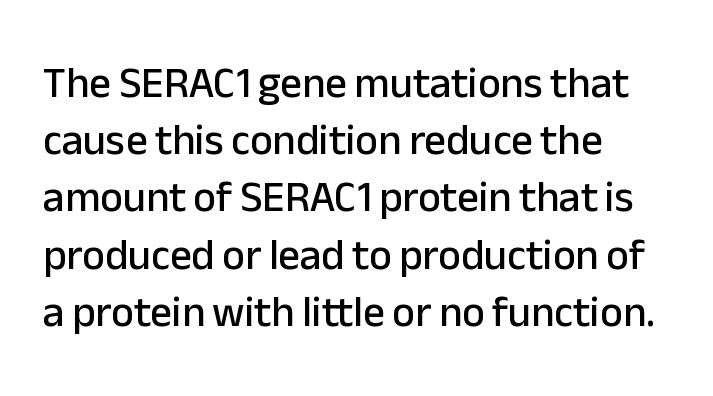
A student would call this left alignment; a typographer would say flush left, rag right. The type is set solid horizontally, with unmodified tracking. Note the varied advance widths — an 'i' is clearly narrower than an 'm'. The axis of the letterforms is exactly vertical. Just letters on the line, the space beneath them empty.
